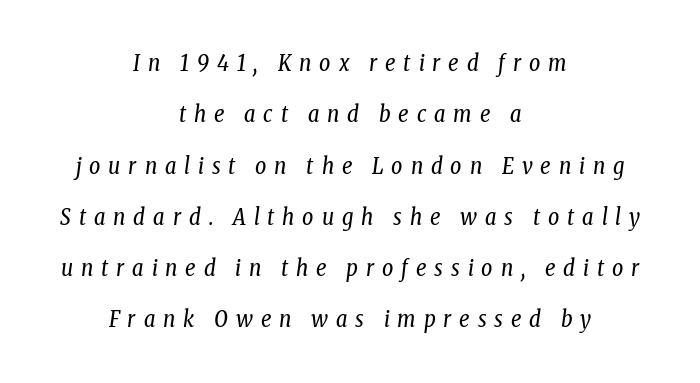
The image shows 22 px text type, italic (leaning right); set centered, loose line spacing (2.33x), unusually wide letter spacing (+0.36 em), not underlined.
